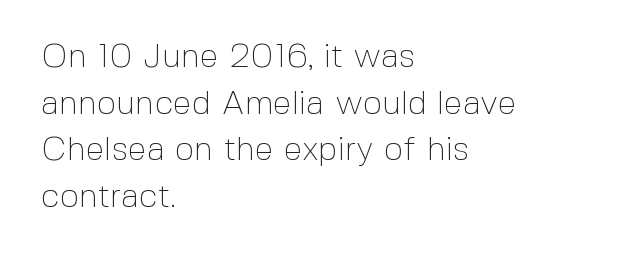
The image shows 34 px thin sans-serif type, upright; set left-aligned, normal line spacing (1.37x), normal letter spacing, not underlined; a medium x-height.
